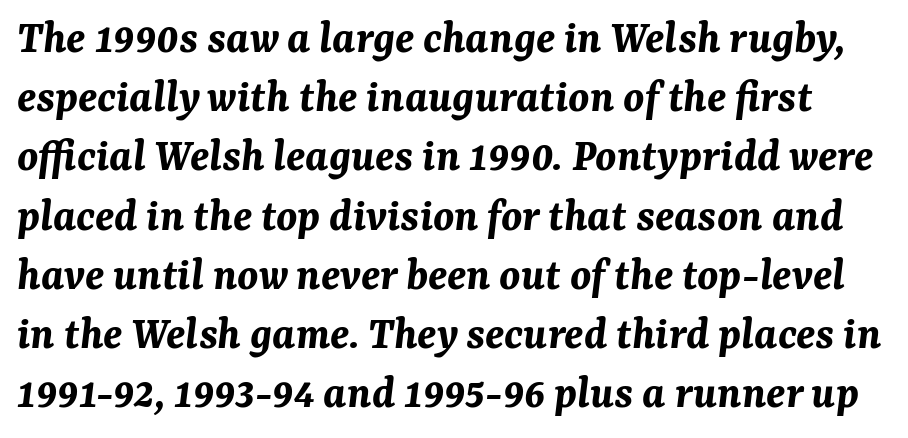
The image shows 47 px bold type, italic (leaning right); set normal line spacing (1.26x), normal letter spacing, not underlined; medium stroke contrast and a medium x-height.
